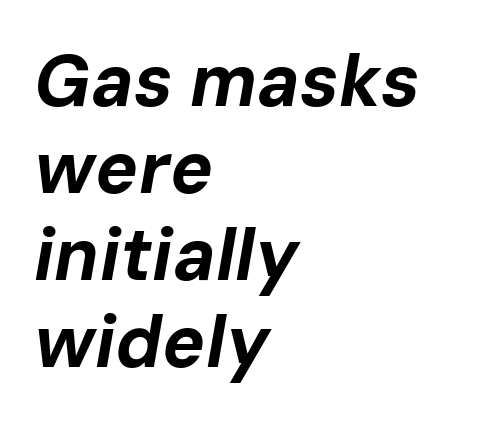
The image shows 72 px bold type, italic (leaning right); set left-aligned, line spacing 1.21x, normal letter spacing, not underlined; low stroke contrast and a medium x-height.
